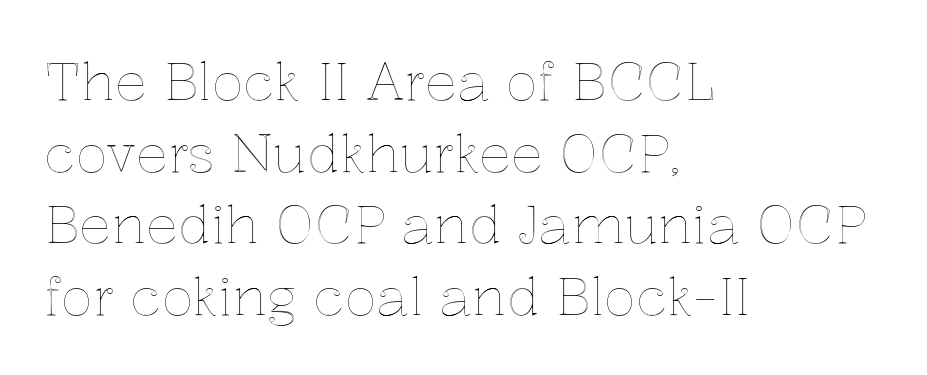
The image shows 53 px text type, upright; set left-aligned, normal line spacing (1.35x), normal letter spacing, not underlined; a medium x-height.
